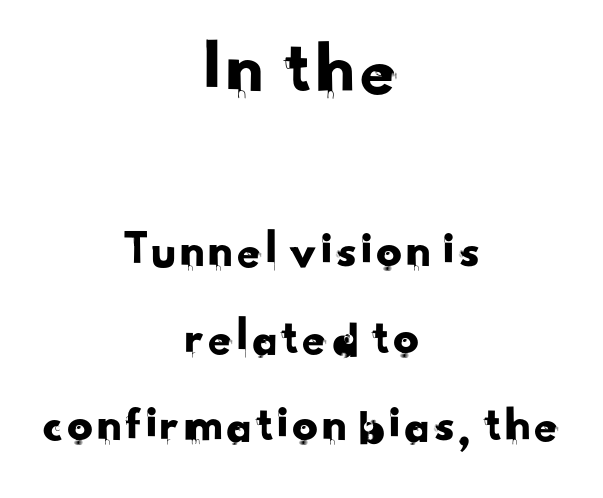
{"serif": "no", "width": "normal", "stroke_contrast": "low", "x_height": "small", "monospaced": "no", "underline": "no", "align": "center", "line_spacing": "normal", "line_spacing_ratio": 1.7, "letter_spacing": "normal", "letter_spacing_em": 0.0, "larger_block": "first", "size_ratio": 1.51, "glyph_px": 77}
